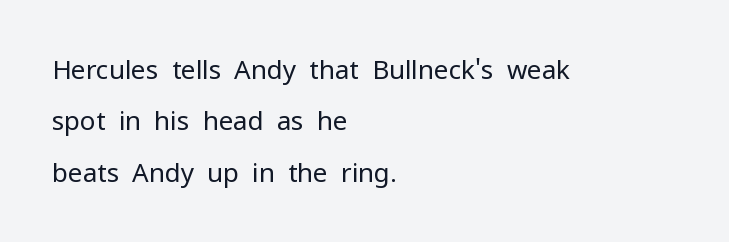
{"italic": "no", "bold": "no", "underline": "no", "align": "left", "line_spacing": "loose", "line_spacing_ratio": 1.98, "letter_spacing": "normal", "letter_spacing_em": 0.0, "glyph_px": 26}
